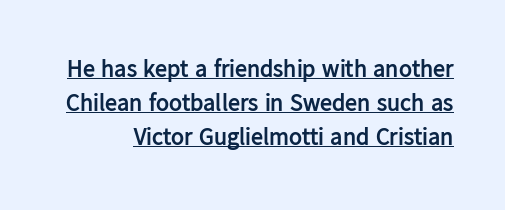
{"italic": "no", "bold": "yes", "underline": "yes", "line_spacing": "normal", "line_spacing_ratio": 1.41, "letter_spacing": "normal", "letter_spacing_em": 0.0, "glyph_px": 24}
